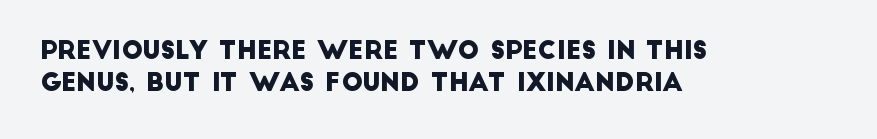
What stands out about the letter spacing? Nothing — it is the standard amount. Each row of text sits above clean, open space. Line beginnings align vertically; line endings do not. The leading is moderate, giving the passage an even texture.
